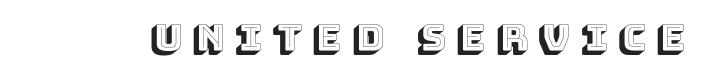
Posture: straight, roman, zero tilt. Note the varied advance widths — an 'i' is clearly narrower than an 'm'. The baseline area is clear. The letters are spread apart with noticeably loose tracking.
